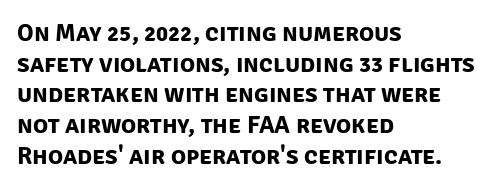
The image shows 25 px bold type; set left-aligned, line spacing 1.23x, normal letter spacing, not underlined.
